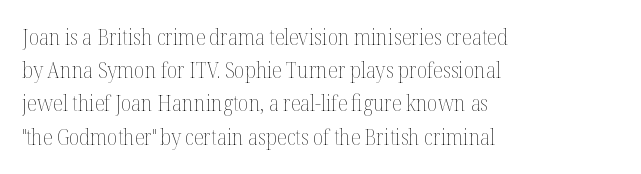
The face looks like a standard text weight, possibly lighter. Short and long lines alike share a common starting point at left. Vertically, the passage feels balanced, rows spaced as you'd expect. A bare baseline throughout the passage. Here the glyphs are tracked normally, forming tight word shapes.
